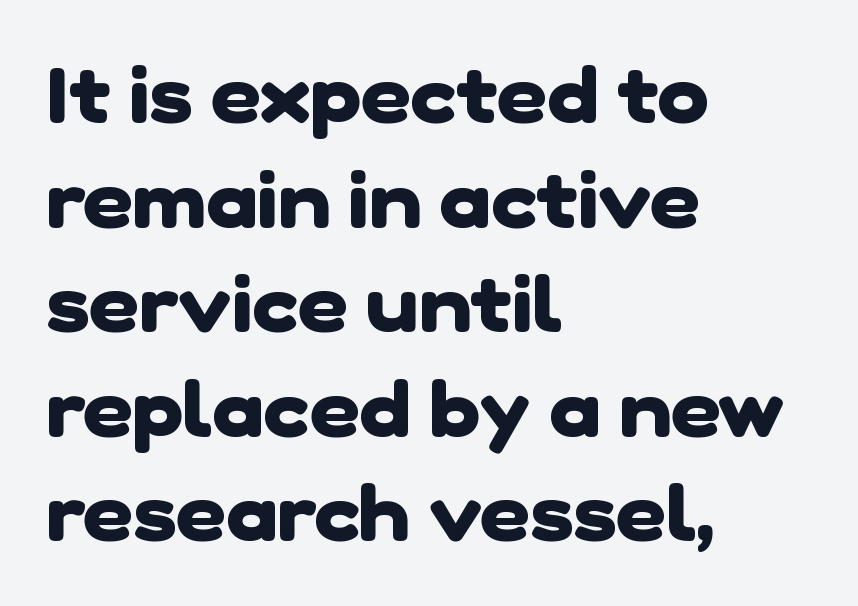
{"serif": "no", "bold": "yes", "weight": "heavy", "width": "normal", "stroke_contrast": "low", "x_height": "medium", "monospaced": "no", "underline": "no", "align": "left", "line_spacing": "normal", "line_spacing_ratio": 1.34, "letter_spacing": "normal", "letter_spacing_em": 0.0, "glyph_px": 78}
